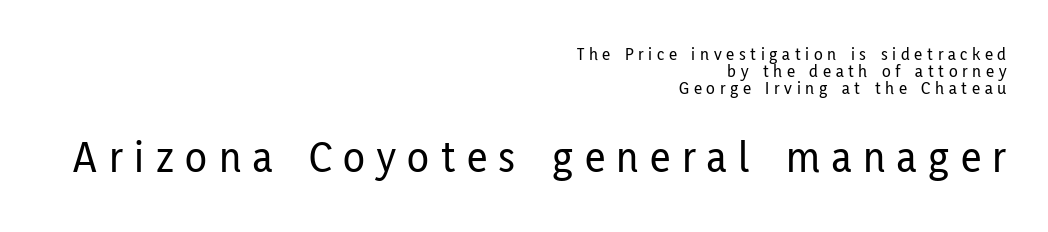
Q: Is the text italic (slanted)? A: No, it is upright.
Q: Is the typeface a serif or a sans-serif typeface? A: Sans-serif.
Q: Is the text underlined? A: No.
Q: How is the paragraph aligned? A: Right-aligned.
Q: Is the spacing between letters normal or unusually wide? A: Unusually wide.
Q: Is the spacing between lines tight, normal or loose? A: Tight.
Q: Which block of text is set in a larger size, the first (top) or the second (bottom)? A: The second (bottom) one.
Q: Width (condensed, normal, or wide)? A: Condensed.
Q: Stroke contrast? A: Low.
Q: x-height? A: Medium.
Q: Monospaced? A: No.
